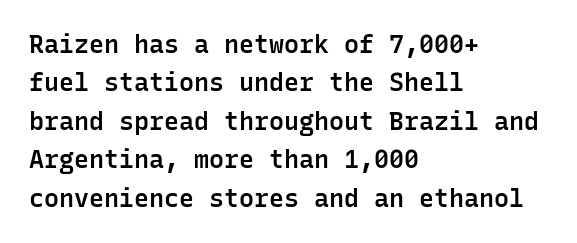
Q: Is the text bold? A: Semi-bold.
Q: Is the text italic (slanted)? A: No, it is upright.
Q: Is the text underlined? A: No.
Q: How is the paragraph aligned? A: Left-aligned.
Q: Is the spacing between letters normal or unusually wide? A: Normal.
Q: Is the spacing between lines tight, normal or loose? A: Normal.
